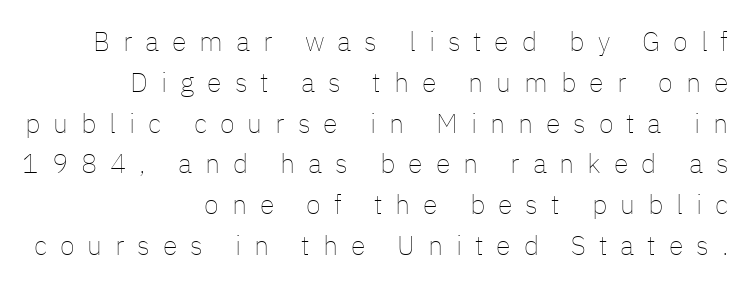
Q: Is the text bold? A: No.
Q: Is the text italic (slanted)? A: No, it is upright.
Q: Is the text underlined? A: No.
Q: How is the paragraph aligned? A: Right-aligned.
Q: Is the spacing between letters normal or unusually wide? A: Unusually wide.
Q: Is the spacing between lines tight, normal or loose? A: Normal.
